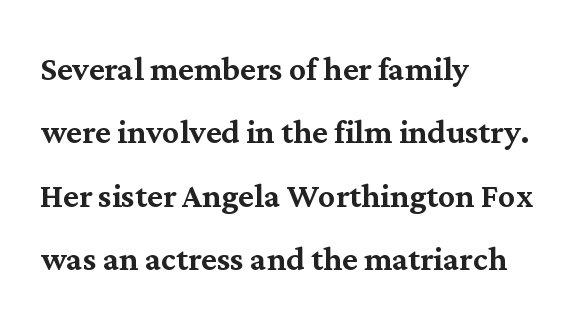
{"serif": "yes", "italic": "no", "width": "normal", "stroke_contrast": "medium", "x_height": "medium", "monospaced": "no", "underline": "no", "align": "left", "line_spacing": "normal", "line_spacing_ratio": 1.51, "letter_spacing": "normal", "letter_spacing_em": 0.0, "glyph_px": 42}
